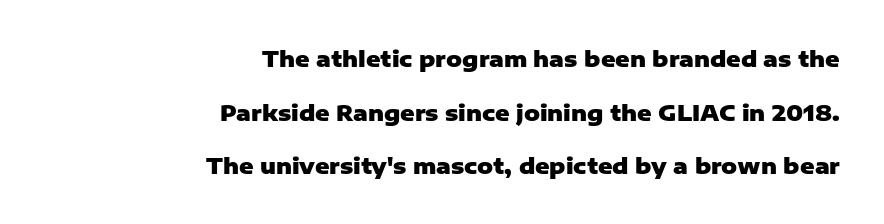
{"italic": "no", "bold": "yes", "underline": "no", "align": "right", "line_spacing": "loose", "line_spacing_ratio": 2.44, "letter_spacing": "normal", "letter_spacing_em": 0.0, "glyph_px": 22}
